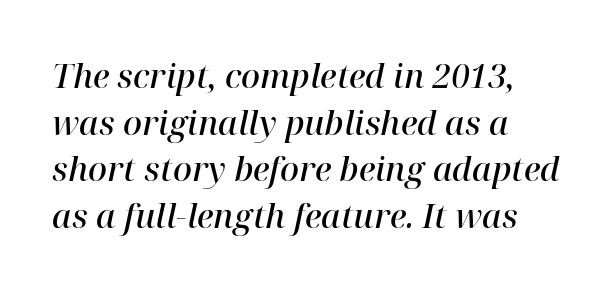
Q: Is the text bold? A: Semi-bold.
Q: Is the text italic (slanted)? A: Yes, it leans right by about 12 degrees.
Q: Is the typeface a serif or a sans-serif typeface? A: Serif.
Q: Is the text underlined? A: No.
Q: How is the paragraph aligned? A: Left-aligned.
Q: Is the spacing between letters normal or unusually wide? A: Normal.
Q: Is the spacing between lines tight, normal or loose? A: Normal.
Q: Width (condensed, normal, or wide)? A: Normal.
Q: Stroke contrast? A: High.
Q: x-height? A: Medium.
Q: Monospaced? A: No.
